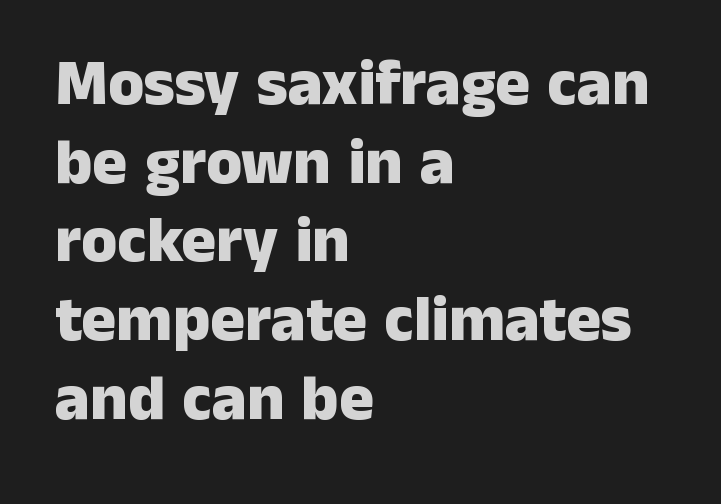
The image shows 65 px heavy sans-serif type, upright; set left-aligned, line spacing 1.21x, normal letter spacing, not underlined; low stroke contrast and a medium x-height.
